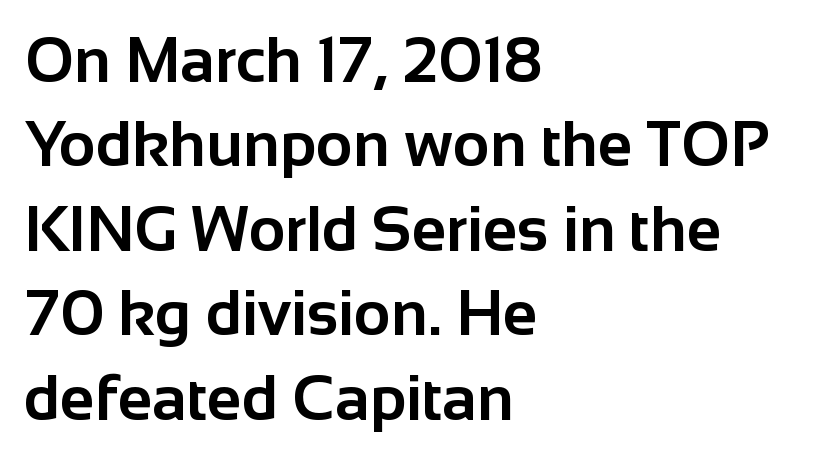
Q: Is the text bold? A: Yes.
Q: Is the text italic (slanted)? A: No, it is upright.
Q: Is the typeface a serif or a sans-serif typeface? A: Sans-serif.
Q: Is the text underlined? A: No.
Q: How is the paragraph aligned? A: Left-aligned.
Q: Is the spacing between letters normal or unusually wide? A: Normal.
Q: Is the spacing between lines tight, normal or loose? A: Normal.
Q: Width (condensed, normal, or wide)? A: Normal.
Q: Stroke contrast? A: Low.
Q: x-height? A: Medium.
Q: Monospaced? A: No.
